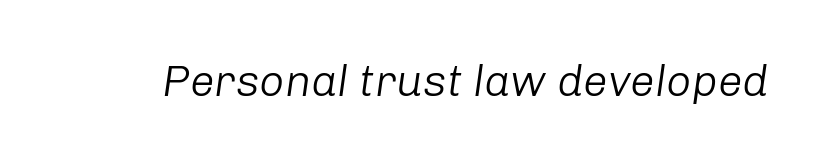
Check the space under the baseline: it is left empty. Is the letter spacing exaggerated? No — it looks like the ordinary default. Emphasis-style slanted type is in use. The cut favours lightness, reaching ordinary text weight at its darkest. Varying glyph widths throughout — classic text-font behaviour.
